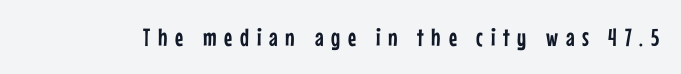
{"italic": "no", "underline": "no", "letter_spacing": "wide", "letter_spacing_em": 0.31, "glyph_px": 25}
